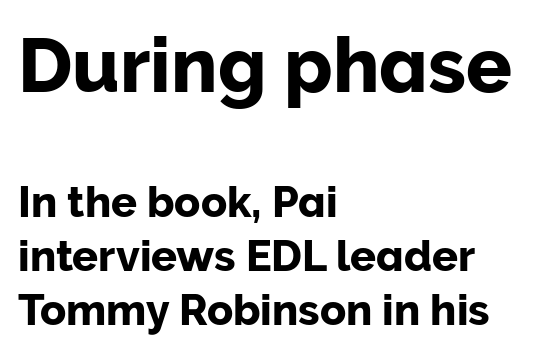
Underline: absent. Varying glyph widths throughout — classic text-font behaviour. A sans-serif font was chosen for this passage. This is the regular roman posture of the typeface.
